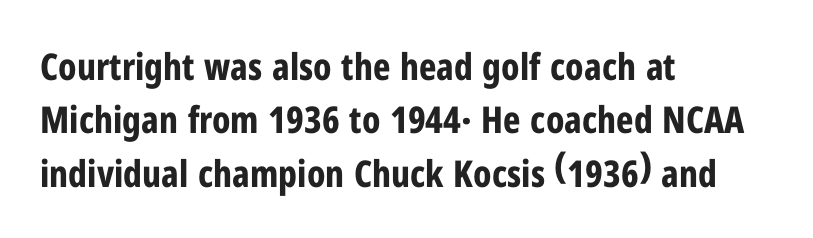
{"serif": "no", "italic": "no", "bold": "yes", "weight": "bold", "width": "condensed", "stroke_contrast": "low", "x_height": "medium", "monospaced": "no", "underline": "no", "align": "left", "line_spacing": "normal", "line_spacing_ratio": 1.44, "letter_spacing": "normal", "letter_spacing_em": 0.0, "glyph_px": 37}
